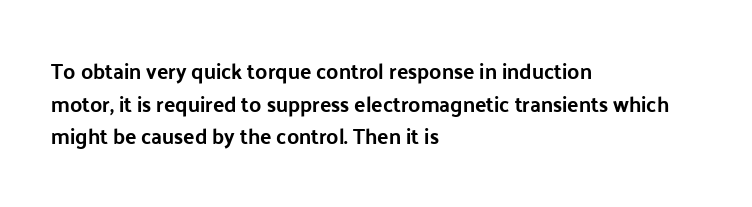
The image shows 21 px bold type, upright; set left-aligned, normal line spacing (1.55x), normal letter spacing, not underlined.
